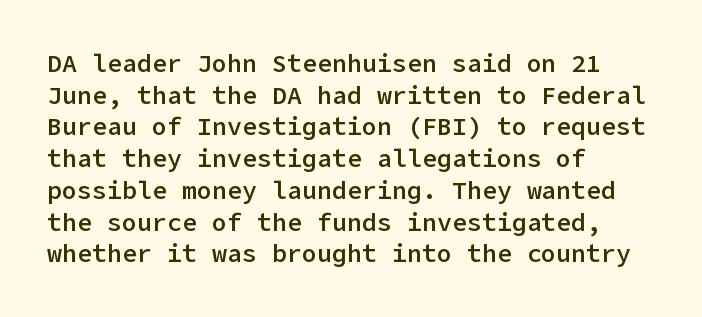
The image shows 25 px text type, upright; set left-aligned, normal line spacing (1.27x), normal letter spacing, not underlined.
